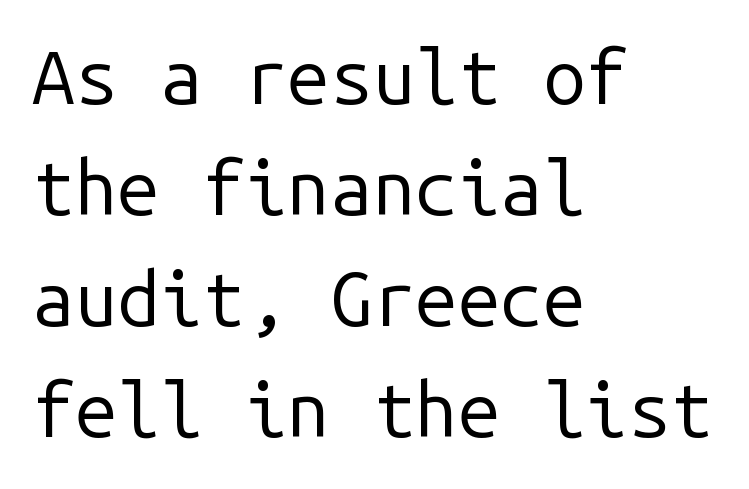
Q: Is the text bold? A: No.
Q: Is the text italic (slanted)? A: No, it is upright.
Q: Is the typeface a serif or a sans-serif typeface? A: Sans-serif.
Q: Is the text underlined? A: No.
Q: How is the paragraph aligned? A: Left-aligned.
Q: Is the spacing between letters normal or unusually wide? A: Normal.
Q: Is the spacing between lines tight, normal or loose? A: Normal.
Q: Width (condensed, normal, or wide)? A: Normal.
Q: Stroke contrast? A: Low.
Q: x-height? A: Medium.
Q: Monospaced? A: Yes.
